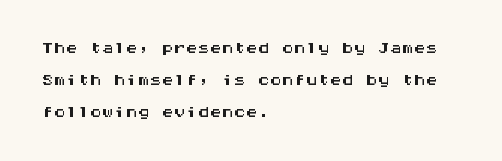
Q: Is the text italic (slanted)? A: No, it is upright.
Q: Is the text underlined? A: No.
Q: How is the paragraph aligned? A: Left-aligned.
Q: Is the spacing between letters normal or unusually wide? A: Normal.
Q: Is the spacing between lines tight, normal or loose? A: Normal.
